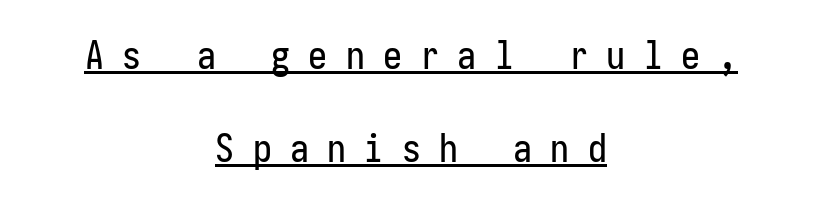
Like a heading marked for emphasis, these lines bear an underscore. Designer's note — italics off, roman on. Are there feet on the stems? There aren't — it's a sans. Glyph-to-glyph distance is far greater than everyday printed text. The space between consecutive lines is lavish. Alignment: centered.
